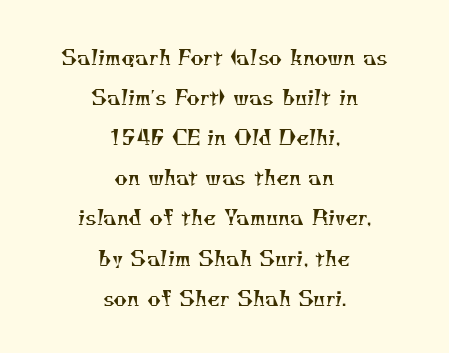
The image shows 21 px text type; set centered, loose line spacing (1.91x), normal letter spacing, not underlined.
